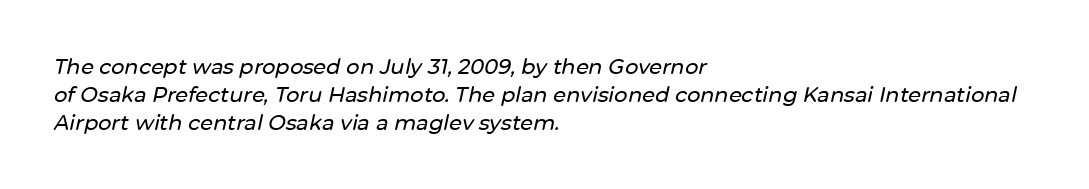
{"italic": "yes", "lean": "right", "slant_degrees": 12, "underline": "no", "align": "left", "line_spacing": "normal", "line_spacing_ratio": 1.33, "letter_spacing": "normal", "letter_spacing_em": 0.0, "glyph_px": 21}
